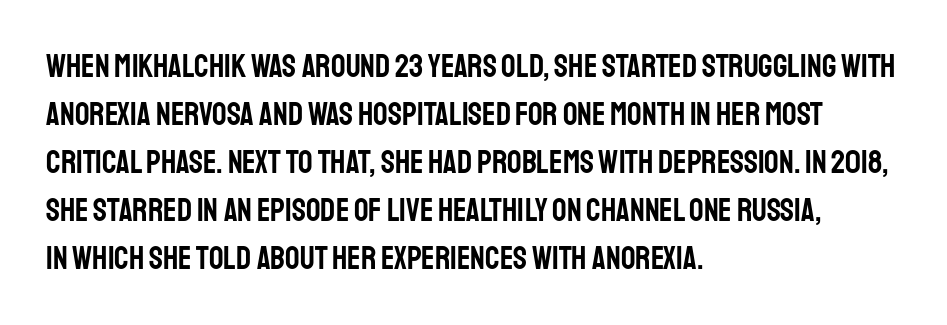
In CSS terms this would be text-align: left. Character widths vary here, with narrow letters taking less room than wide ones. No extra tracking has been applied to these lines. Stroke terminals: plain, sans-serif.
